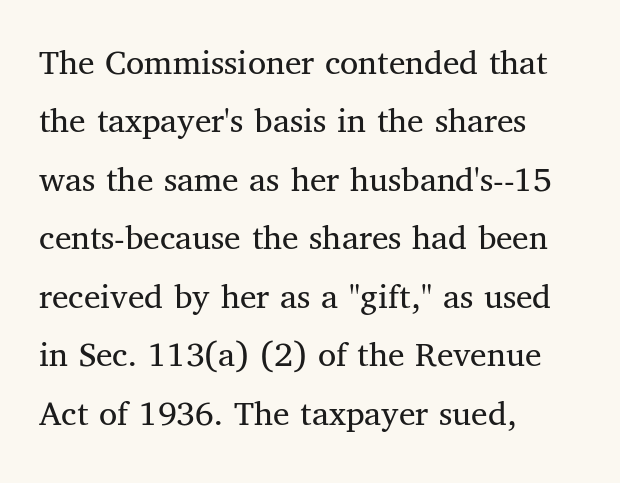
{"serif": "yes", "italic": "no", "bold": "no", "weight": "regular", "width": "normal", "stroke_contrast": "medium", "x_height": "medium", "monospaced": "no", "underline": "no", "align": "left", "line_spacing": "normal", "line_spacing_ratio": 1.58, "letter_spacing": "normal", "letter_spacing_em": 0.0, "glyph_px": 37}
